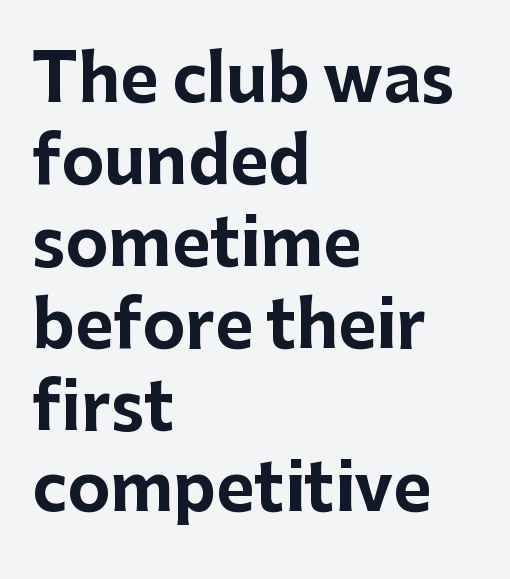
The gaps between neighbouring characters are ordinary and unremarkable. Baseline-to-baseline distance is the conventional proportion of letter height. The zone under the glyphs is completely vacant. Do the characters align in a grid? No, the font is proportional.
